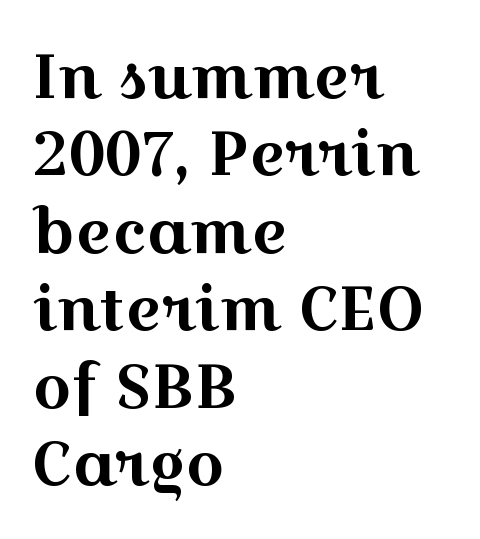
This is the regular roman posture of the typeface. The designer left line spacing at the default. Line starts are locked; line ends wander. Lines of text with bare space underneath.
